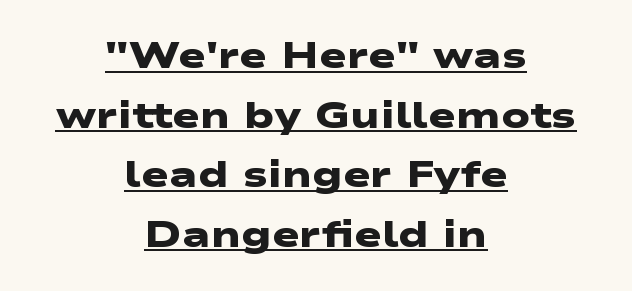
Note the varied advance widths — an 'i' is clearly narrower than an 'm'. The typeface chosen for these lines omits serifs. Each line of the rendering has a horizontal stroke beneath the glyphs. Is there much room between lines? A standard amount, neither cramped nor airy. Letter spacing: default.
